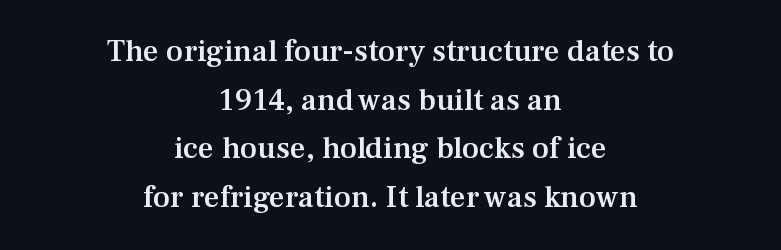
The image shows 31 px semibold serif type, upright; set centered, normal line spacing (1.57x), normal letter spacing, not underlined; medium stroke contrast and a medium x-height.
